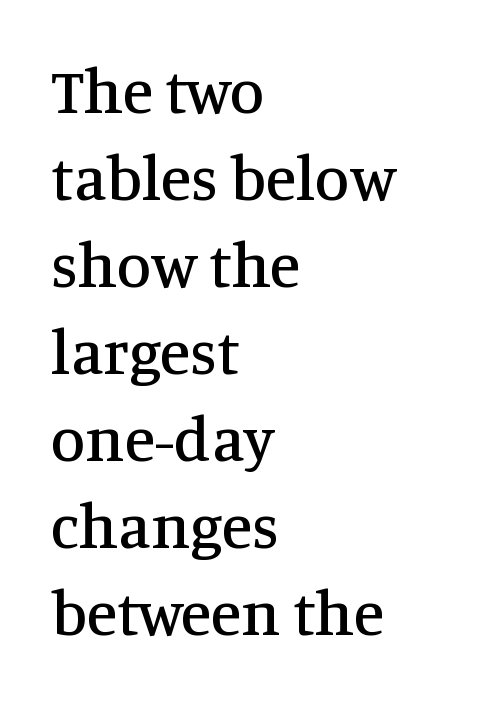
The image shows 63 px serif type, upright; set left-aligned, normal line spacing (1.38x), normal letter spacing, not underlined; medium stroke contrast and a large x-height.
